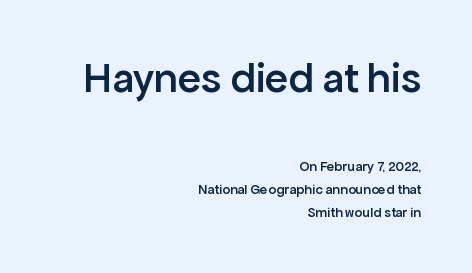
Vertical spacing — default. Leftover space on each line is placed entirely before the opening word. The upper block of text is set noticeably larger than the block beneath it. Tracking here is standard; glyphs follow each other at the usual distance.
